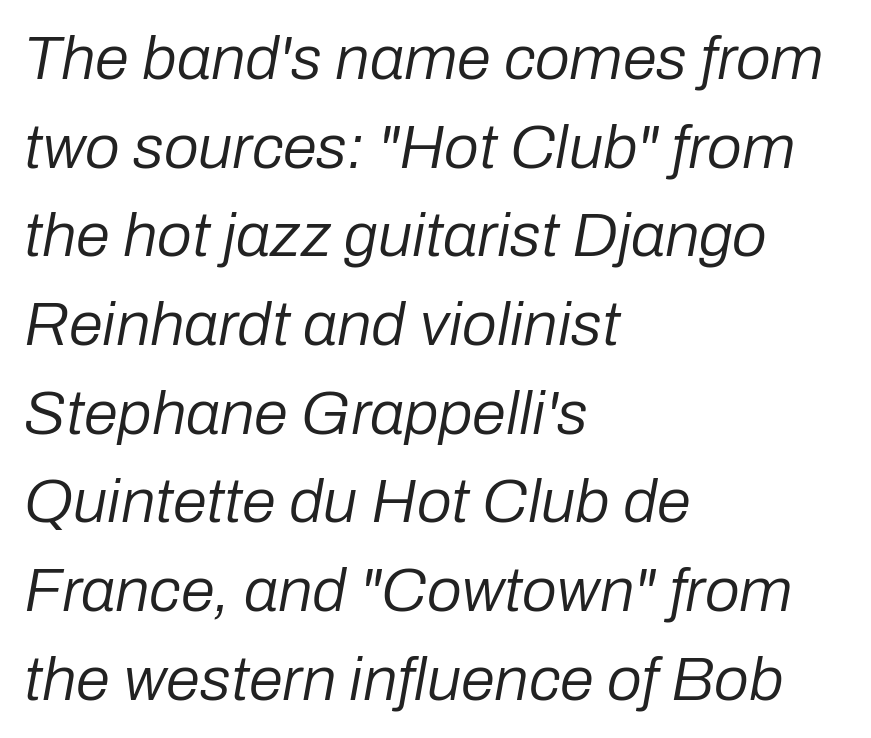
{"italic": "yes", "lean": "right", "slant_degrees": 10, "bold": "no", "weight": "regular", "width": "normal", "stroke_contrast": "low", "x_height": "medium", "monospaced": "no", "underline": "no", "align": "left", "line_spacing": "normal", "line_spacing_ratio": 1.43, "letter_spacing": "normal", "letter_spacing_em": 0.0, "glyph_px": 62}
